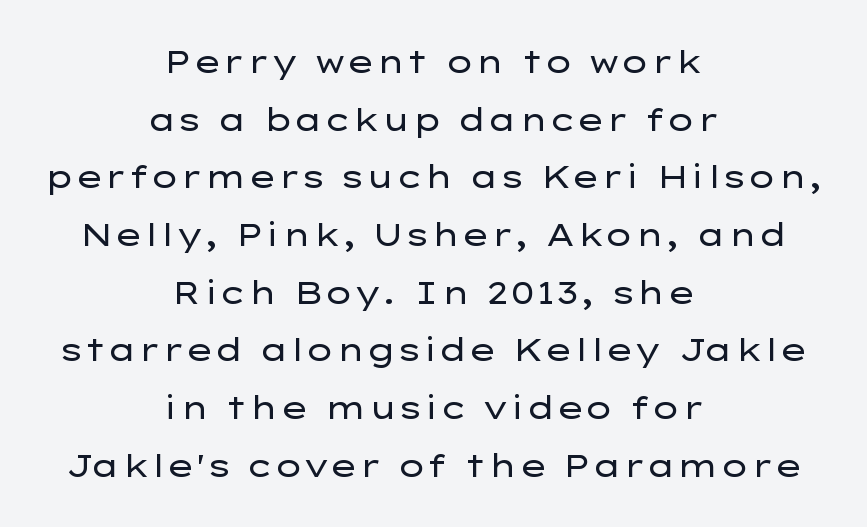
{"serif": "no", "italic": "no", "bold": "no", "weight": "regular", "width": "wide", "stroke_contrast": "low", "x_height": "medium", "monospaced": "no", "underline": "no", "align": "center", "line_spacing_ratio": 1.86, "letter_spacing": "normal", "letter_spacing_em": 0.0, "glyph_px": 31}
